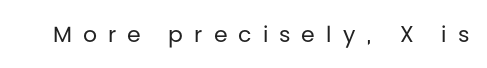
The image shows 22 px text type, upright; set unusually wide letter spacing (+0.5 em), not underlined.
